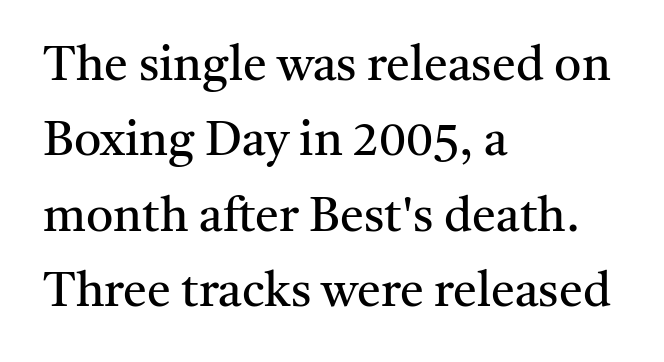
Q: Is the text bold? A: No.
Q: Is the text italic (slanted)? A: No, it is upright.
Q: Is the typeface a serif or a sans-serif typeface? A: Serif.
Q: Is the text underlined? A: No.
Q: How is the paragraph aligned? A: Left-aligned.
Q: Is the spacing between letters normal or unusually wide? A: Normal.
Q: Is the spacing between lines tight, normal or loose? A: Normal.
Q: Width (condensed, normal, or wide)? A: Normal.
Q: Stroke contrast? A: Medium.
Q: x-height? A: Medium.
Q: Monospaced? A: No.
